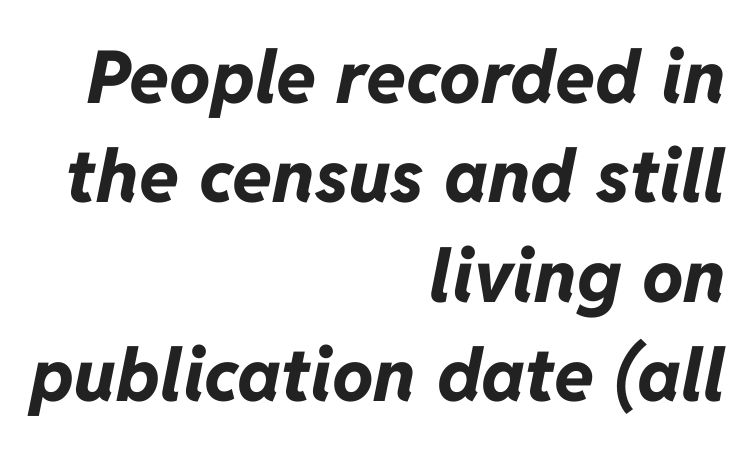
{"italic": "yes", "lean": "right", "slant_degrees": 11, "bold": "yes", "weight": "bold", "width": "normal", "stroke_contrast": "low", "x_height": "medium", "monospaced": "no", "underline": "no", "align": "right", "line_spacing": "normal", "line_spacing_ratio": 1.36, "letter_spacing": "normal", "letter_spacing_em": 0.0, "glyph_px": 73}
